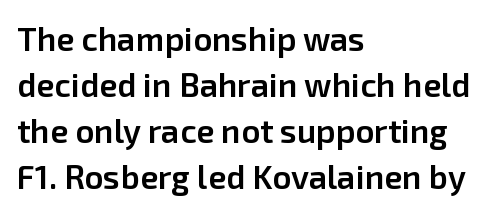
Q: Is the text bold? A: Semi-bold.
Q: Is the text italic (slanted)? A: No, it is upright.
Q: Is the typeface a serif or a sans-serif typeface? A: Sans-serif.
Q: Is the text underlined? A: No.
Q: How is the paragraph aligned? A: Left-aligned.
Q: Is the spacing between letters normal or unusually wide? A: Normal.
Q: Is the spacing between lines tight, normal or loose? A: Normal.
Q: Width (condensed, normal, or wide)? A: Normal.
Q: Stroke contrast? A: Low.
Q: x-height? A: Medium.
Q: Monospaced? A: No.
